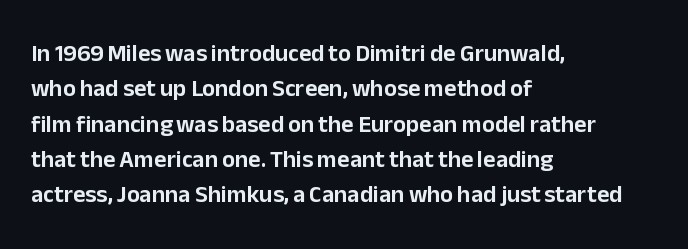
The passage shown stacks its lines at a standard gap. No extra tracking has been applied to these lines. Compared with a centered layout, this one pins lines to the left instead. The area under the type is left untouched. When letters stand straight like this, we call the style roman or upright.
